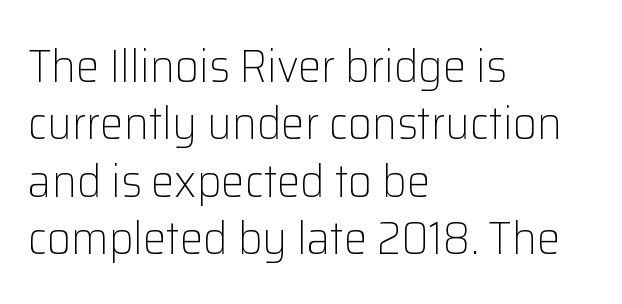
You could not count columns in this text — the font is proportionally spaced. Caption: standard tracking, unaltered. Italic: no, the glyphs are upright roman. Each line starts at the same left margin while the right side varies. The glyphs are unaccompanied by any horizontal stroke below them. The type family on display is of the sans-serif kind.
